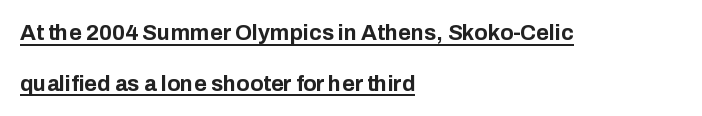
Q: Is the text bold? A: Yes.
Q: Is the text italic (slanted)? A: No, it is upright.
Q: Is the text underlined? A: Yes.
Q: How is the paragraph aligned? A: Left-aligned.
Q: Is the spacing between letters normal or unusually wide? A: Normal.
Q: Is the spacing between lines tight, normal or loose? A: Loose.
